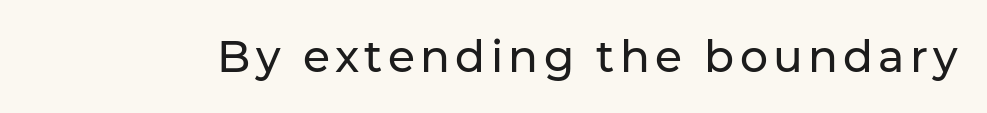
{"serif": "no", "italic": "no", "width": "normal", "stroke_contrast": "low", "x_height": "medium", "monospaced": "no", "underline": "no", "glyph_px": 44}
